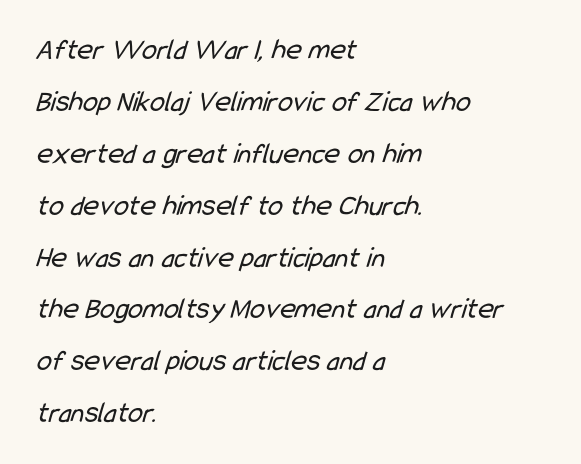
{"serif": "no", "bold": "no", "weight": "regular", "width": "condensed", "stroke_contrast": "low", "x_height": "medium", "monospaced": "no", "underline": "no", "align": "left", "line_spacing_ratio": 1.73, "letter_spacing": "normal", "letter_spacing_em": 0.0, "glyph_px": 30}
